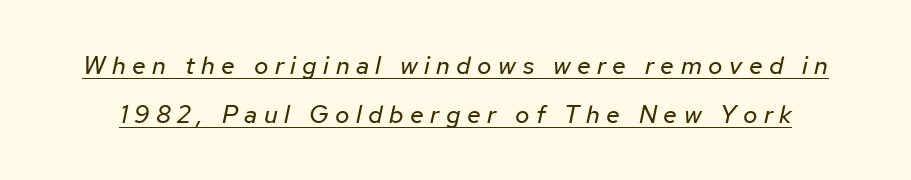
{"italic": "yes", "lean": "right", "slant_degrees": 12, "bold": "no", "underline": "yes", "line_spacing": "loose", "line_spacing_ratio": 1.97, "letter_spacing": "wide", "letter_spacing_em": 0.26, "glyph_px": 25}
